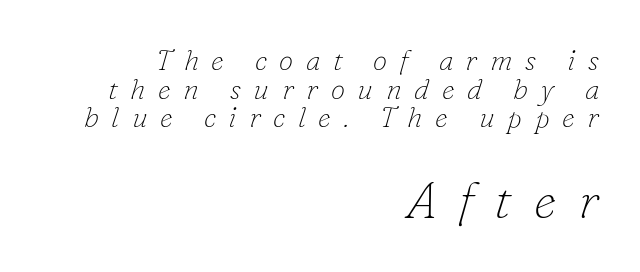
Q: Is the text bold? A: No.
Q: Is the text italic (slanted)? A: Yes, it leans right by about 16 degrees.
Q: Is the typeface a serif or a sans-serif typeface? A: Serif.
Q: Is the text underlined? A: No.
Q: How is the paragraph aligned? A: Right-aligned.
Q: Is the spacing between letters normal or unusually wide? A: Unusually wide.
Q: Is the spacing between lines tight, normal or loose? A: Tight.
Q: Which block of text is set in a larger size, the first (top) or the second (bottom)? A: The second (bottom) one.
Q: Width (condensed, normal, or wide)? A: Normal.
Q: Stroke contrast? A: Low.
Q: x-height? A: Small.
Q: Monospaced? A: No.
